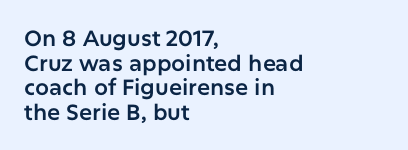
Q: Is the text italic (slanted)? A: No, it is upright.
Q: Is the text underlined? A: No.
Q: How is the paragraph aligned? A: Left-aligned.
Q: Is the spacing between letters normal or unusually wide? A: Normal.
Q: Is the spacing between lines tight, normal or loose? A: Tight.
